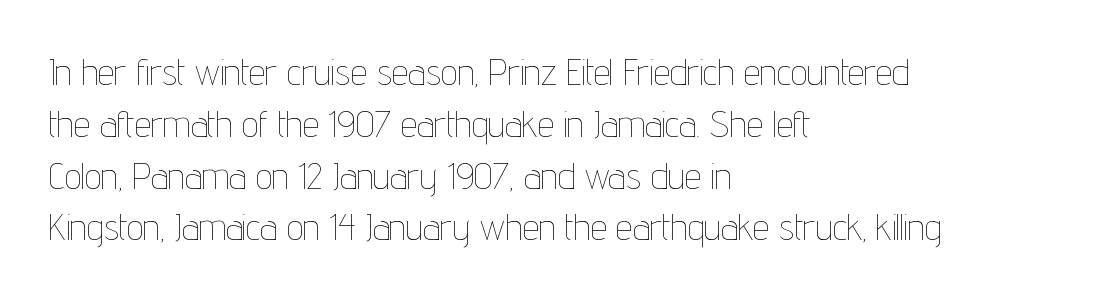
The image shows 37 px thin, condensed type, upright; set left-aligned, normal line spacing (1.4x), normal letter spacing, not underlined; low stroke contrast and a medium x-height.
